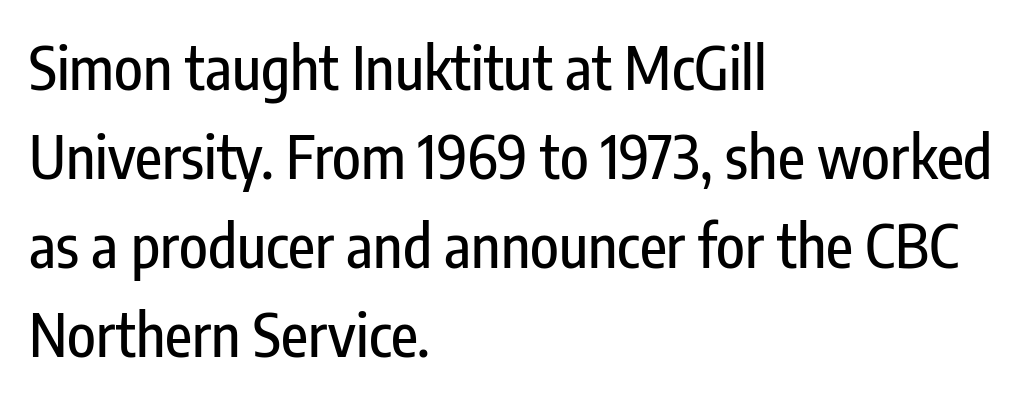
The image shows 59 px condensed sans-serif type, upright; set left-aligned, normal line spacing (1.51x), normal letter spacing, not underlined; low stroke contrast and a medium x-height.
